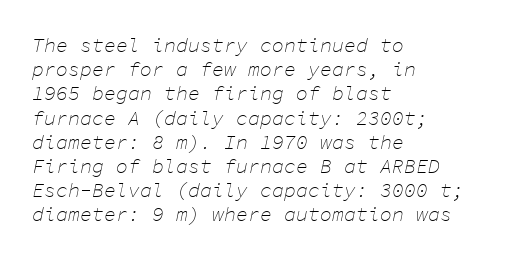
There is no visible air inserted between adjacent glyphs. The letterforms sit at book weight or below. Beneath every word, the page is bare. The rendering anchors every line to the left-hand side. A typesetter would mark this as italic.
